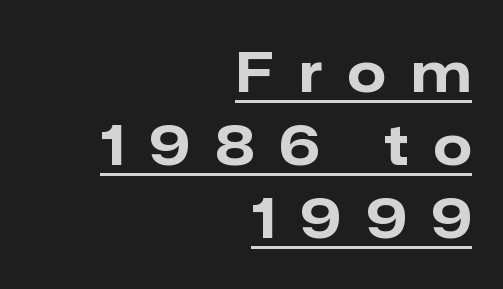
Display-style spreading of the glyphs; the letterfit is very open. These lines stack with their right ends in a neat column. The face used here is proportionally spaced, like ordinary book or web type. In terms of letterform style, serifs are entirely absent. Notice how thick the strokes are: this is what a full bold looks like.
